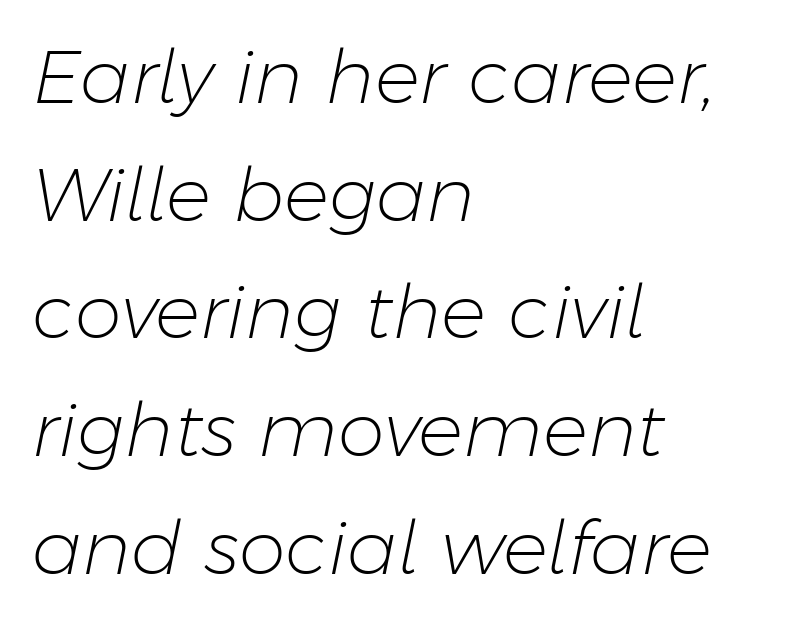
The image shows 75 px light type, italic (leaning right); set left-aligned, normal line spacing (1.57x), normal letter spacing, not underlined; low stroke contrast and a medium x-height.
